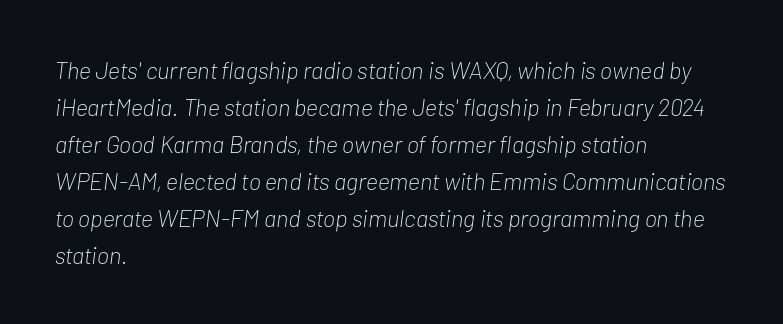
The image shows 24 px text type, italic (leaning right); set left-aligned, normal line spacing (1.54x), normal letter spacing, not underlined.
